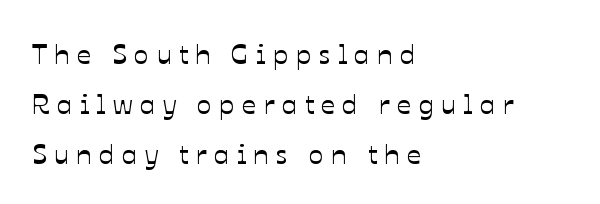
{"italic": "no", "width": "normal", "stroke_contrast": "low", "x_height": "medium", "monospaced": "no", "underline": "no", "align": "left", "line_spacing_ratio": 1.78, "letter_spacing": "wide", "letter_spacing_em": 0.26, "glyph_px": 28}
